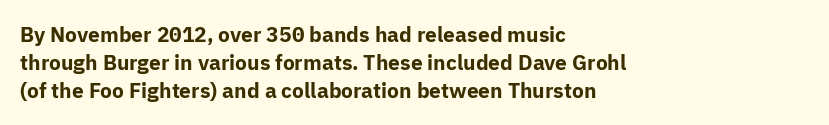
{"italic": "no", "bold": "yes", "underline": "no", "align": "left", "line_spacing": "normal", "line_spacing_ratio": 1.34, "letter_spacing": "normal", "letter_spacing_em": 0.0, "glyph_px": 21}
